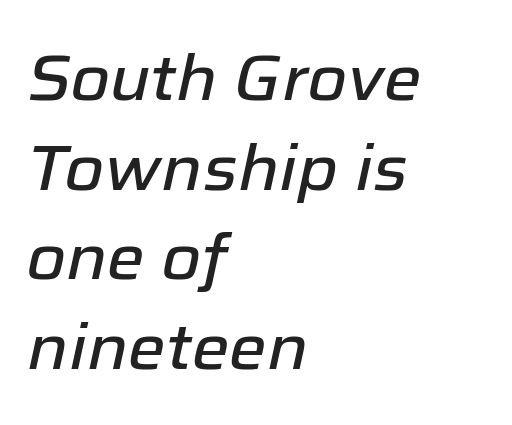
{"italic": "yes", "lean": "right", "slant_degrees": 12, "width": "normal", "stroke_contrast": "low", "x_height": "medium", "monospaced": "no", "underline": "no", "align": "left", "line_spacing": "normal", "line_spacing_ratio": 1.4, "letter_spacing": "normal", "letter_spacing_em": 0.0, "glyph_px": 64}
